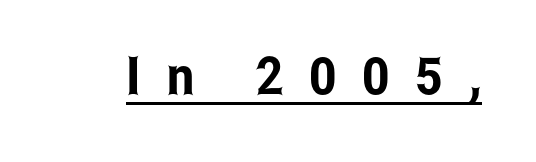
The image shows 52 px condensed sans-serif type, upright; set unusually wide letter spacing (+0.49 em), underlined; low stroke contrast and a medium x-height.
